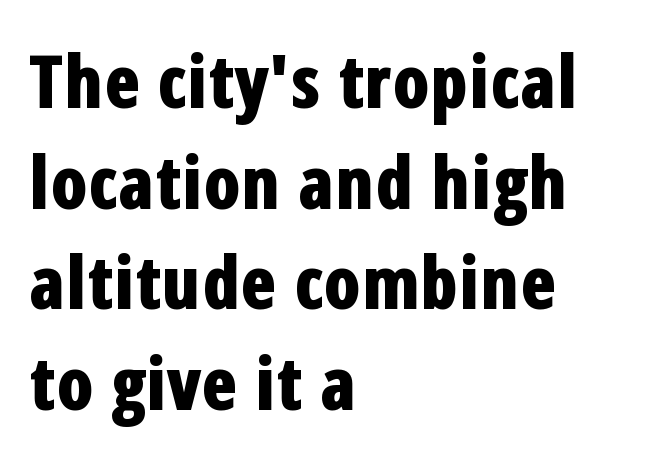
The image shows 73 px bold, condensed sans-serif type, upright; set left-aligned, normal line spacing (1.38x), normal letter spacing, not underlined; low stroke contrast and a medium x-height.
